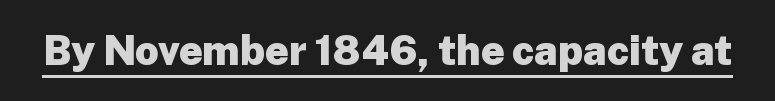
The strokes are fattened all the way to bold. Font category for this specimen: sans-serif. The specimen includes a rule beneath the text block's lines. This sample has the flowing, uneven cadence of proportional lettering. When letters stand straight like this, we call the style roman or upright.
